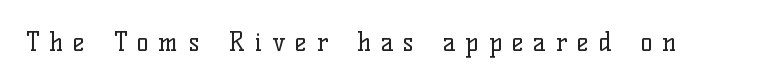
Q: Is the text bold? A: No.
Q: Is the text italic (slanted)? A: No, it is upright.
Q: Is the text underlined? A: No.
Q: Is the spacing between letters normal or unusually wide? A: Unusually wide.
